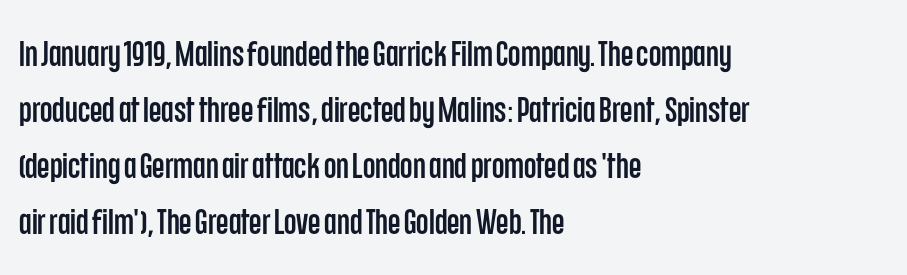
Vertically, the passage feels balanced, rows spaced as you'd expect. The typeface chosen for these lines omits serifs. The string is rendered with underlining switched off. These lines were composed using upright roman letters.
